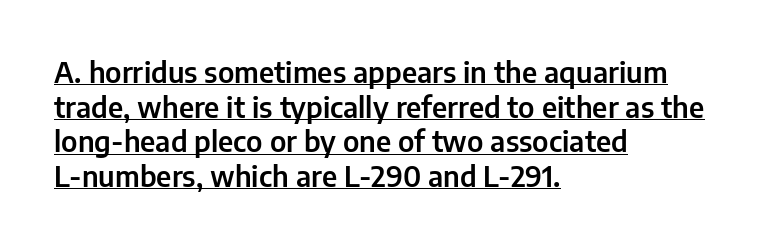
Q: Is the text italic (slanted)? A: No, it is upright.
Q: Is the typeface a serif or a sans-serif typeface? A: Sans-serif.
Q: Is the text underlined? A: Yes.
Q: How is the paragraph aligned? A: Left-aligned.
Q: Is the spacing between letters normal or unusually wide? A: Normal.
Q: Width (condensed, normal, or wide)? A: Normal.
Q: Stroke contrast? A: Low.
Q: x-height? A: Medium.
Q: Monospaced? A: No.
